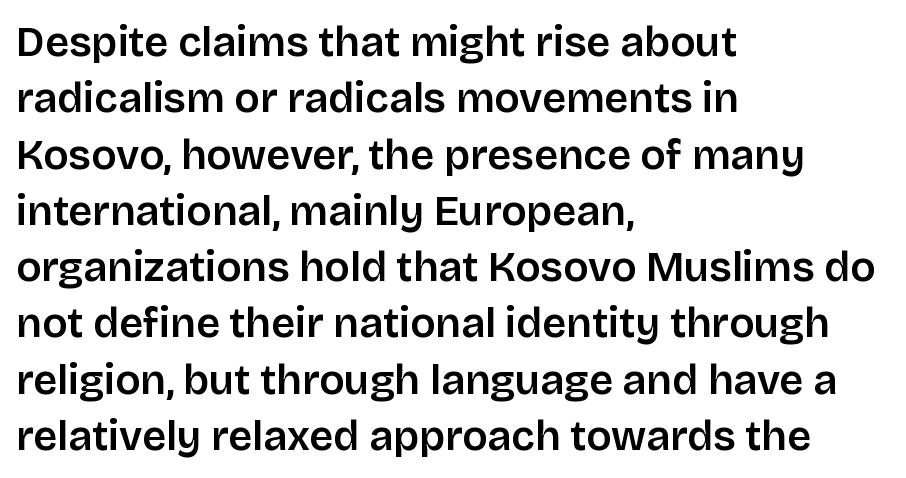
{"serif": "no", "italic": "no", "width": "normal", "stroke_contrast": "low", "x_height": "large", "monospaced": "no", "underline": "no", "align": "left", "line_spacing": "normal", "line_spacing_ratio": 1.34, "letter_spacing": "normal", "letter_spacing_em": 0.0, "glyph_px": 42}
